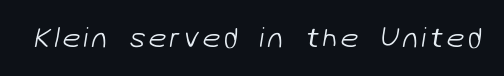
Q: Is the text bold? A: No.
Q: Is the typeface a serif or a sans-serif typeface? A: Sans-serif.
Q: Is the text underlined? A: No.
Q: Width (condensed, normal, or wide)? A: Normal.
Q: Stroke contrast? A: Low.
Q: x-height? A: Medium.
Q: Monospaced? A: No.
